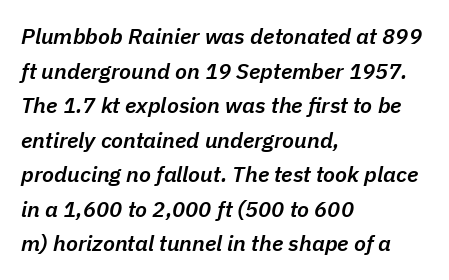
The image shows 22 px text type, italic (leaning right); set left-aligned, normal line spacing (1.57x), normal letter spacing, not underlined.
